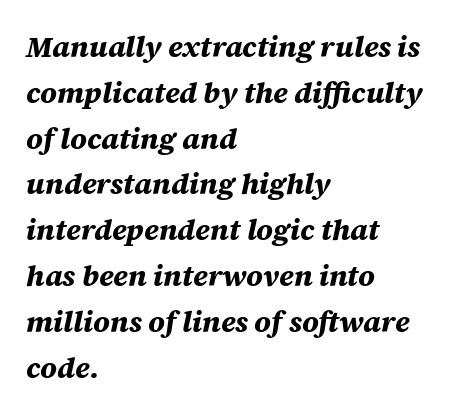
The image shows 29 px bold type, italic (leaning right); set left-aligned, normal line spacing (1.58x), normal letter spacing, not underlined; medium stroke contrast and a large x-height.
